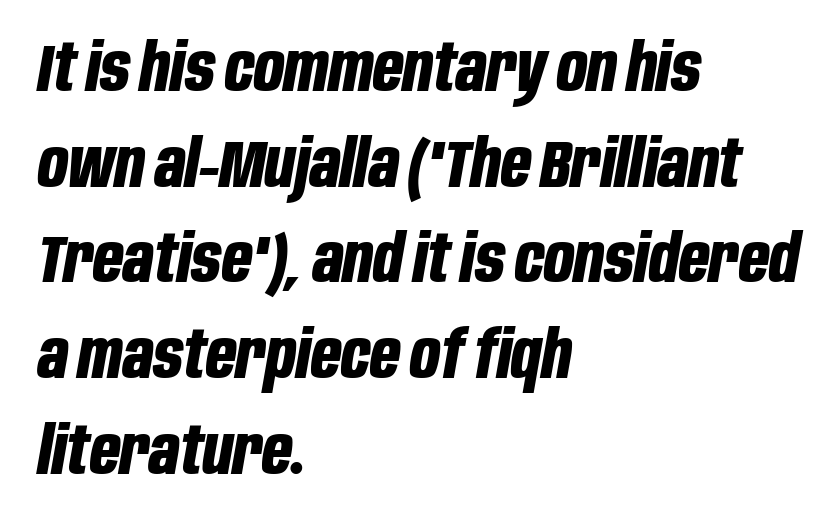
The image shows 66 px bold, condensed type, italic (leaning right); set left-aligned, normal line spacing (1.45x), normal letter spacing, not underlined; low stroke contrast and a large x-height.
